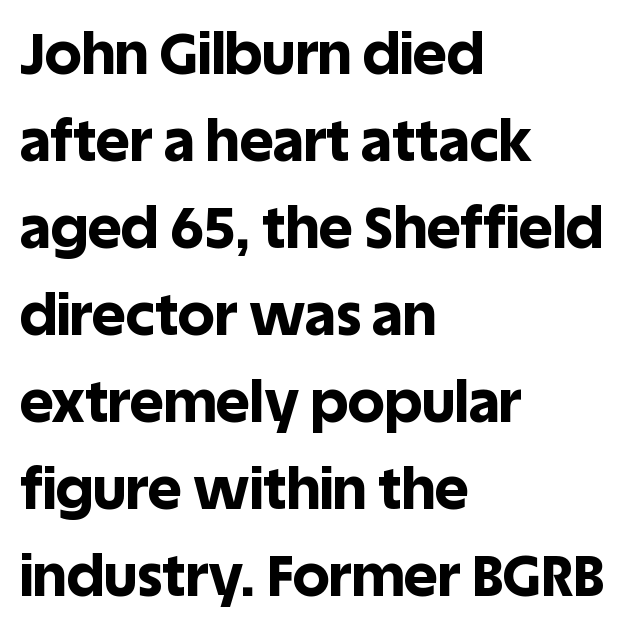
The image shows 58 px bold sans-serif type, upright; set left-aligned, normal line spacing (1.5x), normal letter spacing, not underlined; a large x-height.
